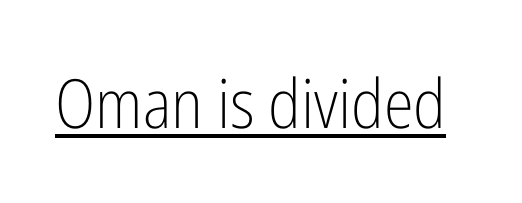
Q: Is the text bold? A: No.
Q: Is the text italic (slanted)? A: No, it is upright.
Q: Is the typeface a serif or a sans-serif typeface? A: Sans-serif.
Q: Is the text underlined? A: Yes.
Q: Is the spacing between letters normal or unusually wide? A: Normal.
Q: Width (condensed, normal, or wide)? A: Condensed.
Q: Stroke contrast? A: Low.
Q: x-height? A: Medium.
Q: Monospaced? A: No.
